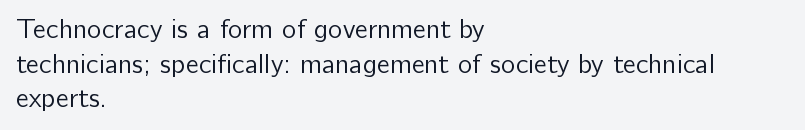
Q: Is the text bold? A: No.
Q: Is the text italic (slanted)? A: No, it is upright.
Q: Is the text underlined? A: No.
Q: How is the paragraph aligned? A: Left-aligned.
Q: Is the spacing between letters normal or unusually wide? A: Normal.
Q: Is the spacing between lines tight, normal or loose? A: Normal.
